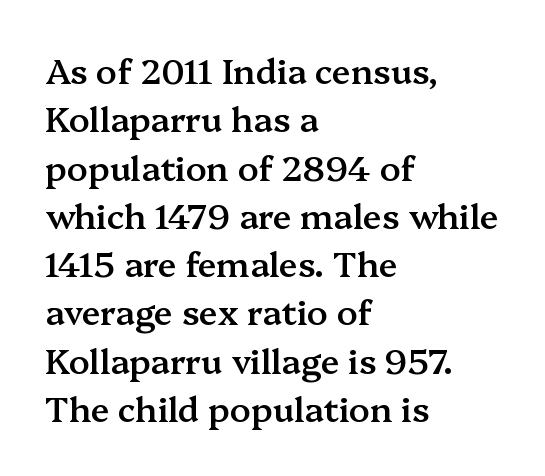
Glyph-to-glyph distance matches everyday printed text. The type family on display is of the serif kind. It's the straight-up-and-down kind of type. Underlining? Definitely not there.
